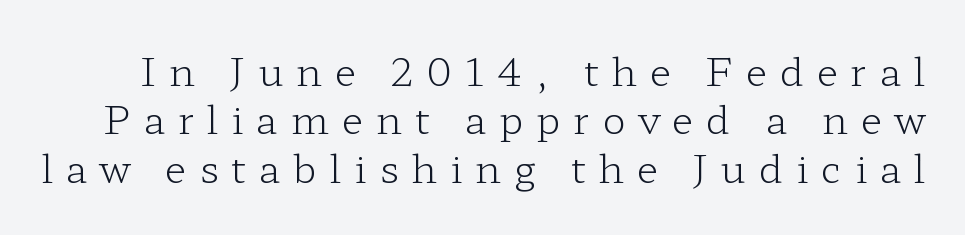
Q: Is the text bold? A: No.
Q: Is the text italic (slanted)? A: No, it is upright.
Q: Is the typeface a serif or a sans-serif typeface? A: Serif.
Q: Is the text underlined? A: No.
Q: Is the spacing between letters normal or unusually wide? A: Unusually wide.
Q: Width (condensed, normal, or wide)? A: Wide.
Q: Stroke contrast? A: Low.
Q: x-height? A: Medium.
Q: Monospaced? A: No.
